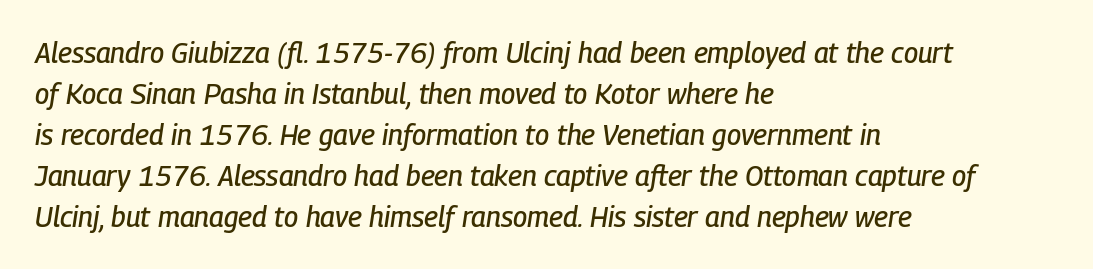
One glance says typical: line gaps are just what's usual. This sample uses an oblique cut, with every glyph tilted off the vertical. Each letter keeps its own natural width here, so spacing adapts to shape. These lines are set flush left with a ragged right edge. Glance below the letters and you will spot only blank space. The horizontal fit of the characters is conventional and even.
